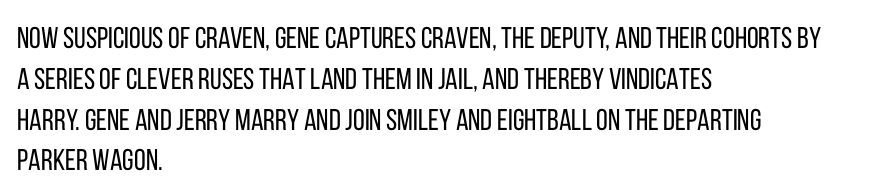
{"serif": "no", "italic": "no", "bold": "no", "weight": "regular", "width": "condensed", "stroke_contrast": "low", "x_height": "large", "monospaced": "no", "underline": "no", "align": "left", "line_spacing": "normal", "line_spacing_ratio": 1.36, "letter_spacing": "normal", "letter_spacing_em": 0.0, "glyph_px": 30}
